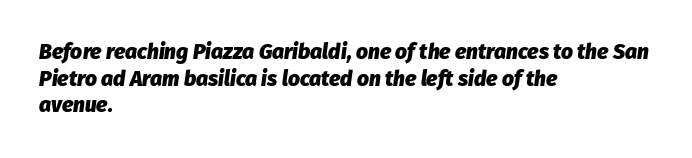
Q: Is the text bold? A: Yes.
Q: Is the text italic (slanted)? A: Yes, it leans right by about 8 degrees.
Q: Is the text underlined? A: No.
Q: How is the paragraph aligned? A: Left-aligned.
Q: Is the spacing between letters normal or unusually wide? A: Normal.
Q: Is the spacing between lines tight, normal or loose? A: Normal.
